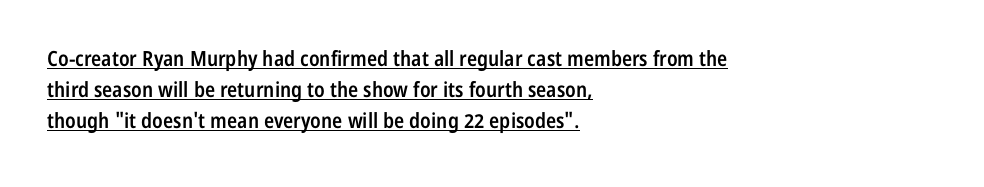
Q: Is the text bold? A: Semi-bold.
Q: Is the text italic (slanted)? A: No, it is upright.
Q: Is the text underlined? A: Yes.
Q: How is the paragraph aligned? A: Left-aligned.
Q: Is the spacing between letters normal or unusually wide? A: Normal.
Q: Is the spacing between lines tight, normal or loose? A: Normal.
